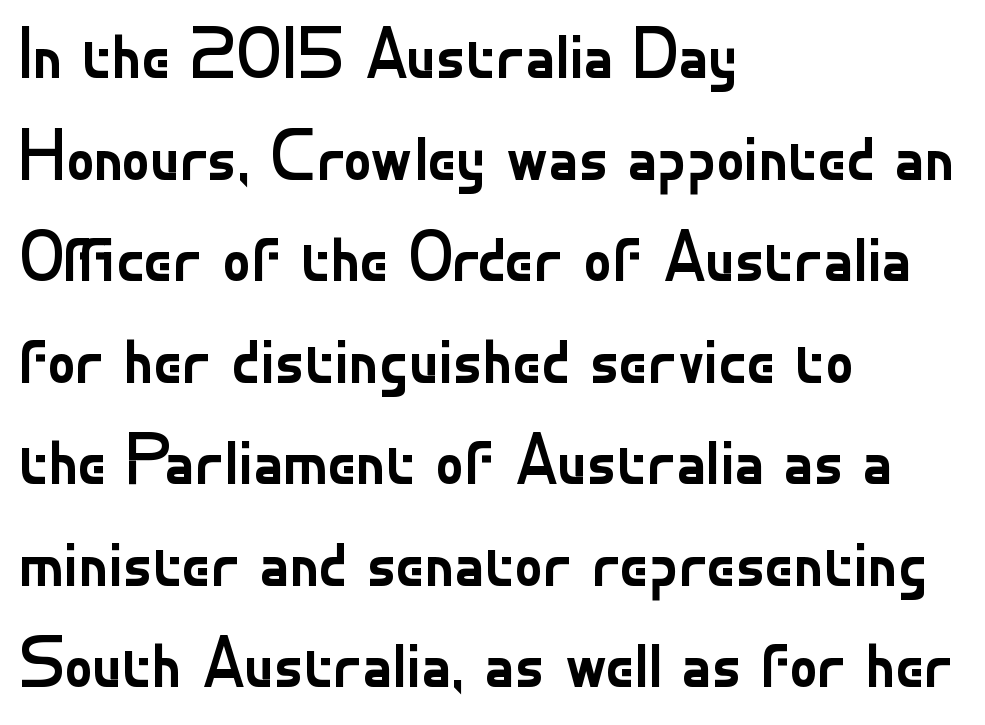
{"serif": "no", "italic": "no", "bold": "no", "weight": "regular", "width": "normal", "stroke_contrast": "low", "x_height": "small", "monospaced": "no", "underline": "no", "align": "left", "line_spacing": "normal", "line_spacing_ratio": 1.43, "letter_spacing": "normal", "letter_spacing_em": 0.0, "glyph_px": 71}
